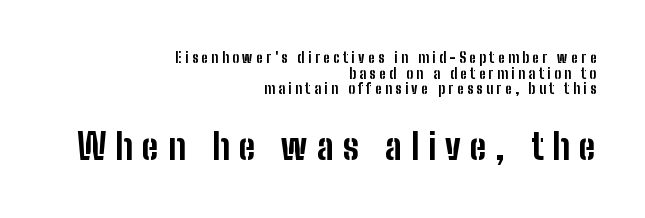
The image shows 36 px bold, condensed sans-serif type, upright; set right-aligned, tight line spacing (1.11x), unusually wide letter spacing (+0.25 em), not underlined; the second (bottom) block is 2.57x larger; low stroke contrast and a medium x-height.
